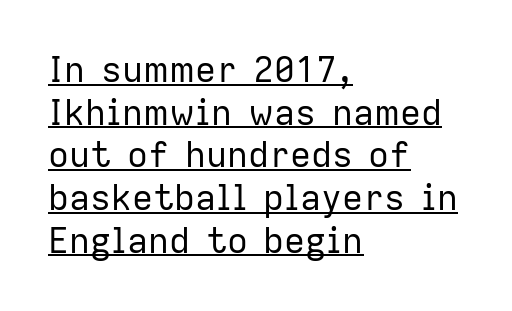
Q: Is the text bold? A: No.
Q: Is the text italic (slanted)? A: No, it is upright.
Q: Is the typeface a serif or a sans-serif typeface? A: Sans-serif.
Q: Is the text underlined? A: Yes.
Q: How is the paragraph aligned? A: Left-aligned.
Q: Is the spacing between letters normal or unusually wide? A: Normal.
Q: Width (condensed, normal, or wide)? A: Normal.
Q: Stroke contrast? A: Low.
Q: x-height? A: Medium.
Q: Monospaced? A: No.
